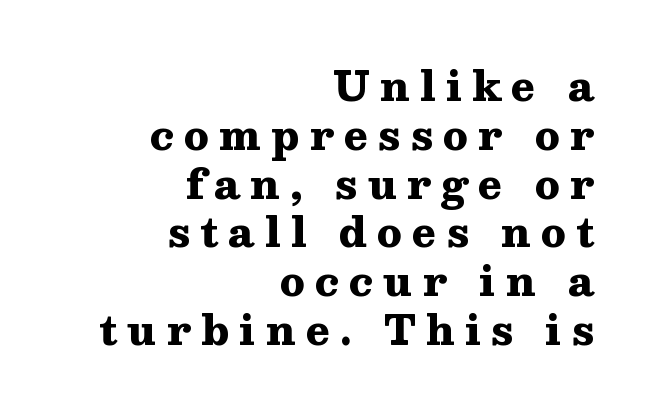
Q: Is the text bold? A: Yes.
Q: Is the text italic (slanted)? A: No, it is upright.
Q: Is the typeface a serif or a sans-serif typeface? A: Serif.
Q: Is the text underlined? A: No.
Q: How is the paragraph aligned? A: Right-aligned.
Q: Is the spacing between letters normal or unusually wide? A: Unusually wide.
Q: Width (condensed, normal, or wide)? A: Wide.
Q: Stroke contrast? A: Medium.
Q: x-height? A: Medium.
Q: Monospaced? A: No.
